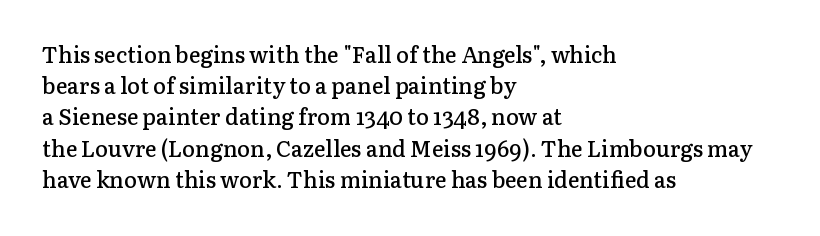
The image shows 22 px text type, upright; set left-aligned, normal line spacing (1.42x), normal letter spacing, not underlined.
